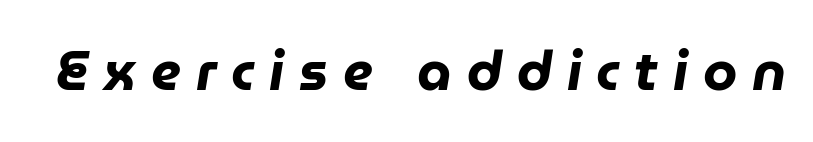
{"italic": "yes", "lean": "right", "slant_degrees": 9, "bold": "yes", "weight": "heavy", "width": "normal", "stroke_contrast": "low", "x_height": "medium", "monospaced": "no", "underline": "no", "letter_spacing": "wide", "letter_spacing_em": 0.27, "glyph_px": 55}
